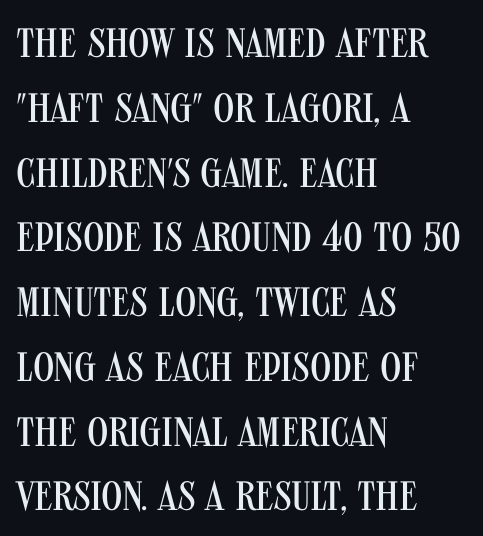
The image shows 41 px regular-weight, condensed sans-serif type, upright; set left-aligned, normal line spacing (1.58x), normal letter spacing, not underlined; medium stroke contrast and a large x-height.
